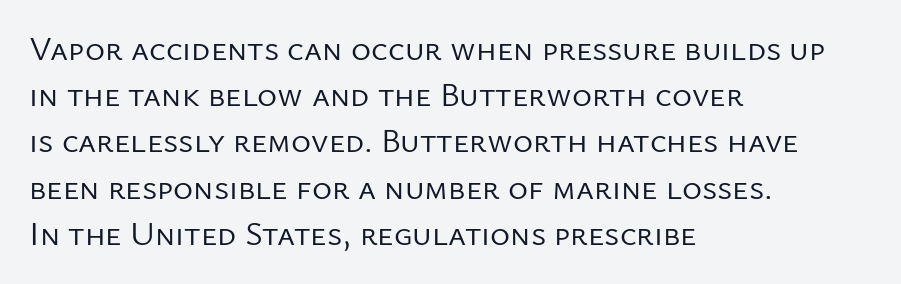
Q: Is the text bold? A: No.
Q: Is the text italic (slanted)? A: No, it is upright.
Q: Is the typeface a serif or a sans-serif typeface? A: Sans-serif.
Q: Is the text underlined? A: No.
Q: How is the paragraph aligned? A: Left-aligned.
Q: Is the spacing between letters normal or unusually wide? A: Normal.
Q: Is the spacing between lines tight, normal or loose? A: Normal.
Q: Width (condensed, normal, or wide)? A: Normal.
Q: Stroke contrast? A: Low.
Q: x-height? A: Medium.
Q: Monospaced? A: No.
